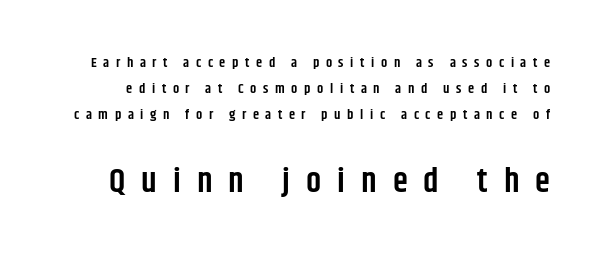
{"serif": "no", "italic": "no", "bold": "semi", "weight": "semibold", "width": "condensed", "stroke_contrast": "low", "x_height": "large", "monospaced": "no", "underline": "no", "line_spacing_ratio": 1.84, "letter_spacing": "wide", "letter_spacing_em": 0.47, "larger_block": "second", "size_ratio": 2.43, "glyph_px": 34}
